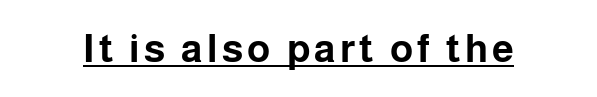
Q: Is the text bold? A: Yes.
Q: Is the text italic (slanted)? A: No, it is upright.
Q: Is the typeface a serif or a sans-serif typeface? A: Sans-serif.
Q: Is the text underlined? A: Yes.
Q: Width (condensed, normal, or wide)? A: Normal.
Q: Stroke contrast? A: Low.
Q: x-height? A: Medium.
Q: Monospaced? A: No.
